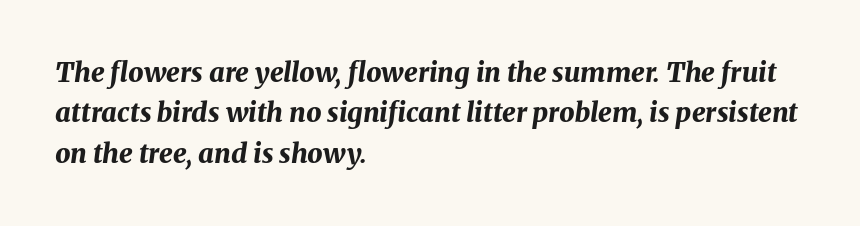
Q: Is the text bold? A: Yes.
Q: Is the text italic (slanted)? A: Yes, it leans right by about 8 degrees.
Q: Is the text underlined? A: No.
Q: How is the paragraph aligned? A: Left-aligned.
Q: Is the spacing between letters normal or unusually wide? A: Normal.
Q: Is the spacing between lines tight, normal or loose? A: Normal.
